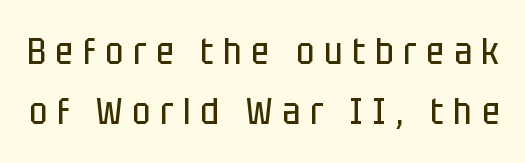
The image shows 38 px regular-weight, condensed sans-serif type, upright; set normal line spacing (1.58x), unusually wide letter spacing (+0.26 em), not underlined; low stroke contrast and a large x-height.
